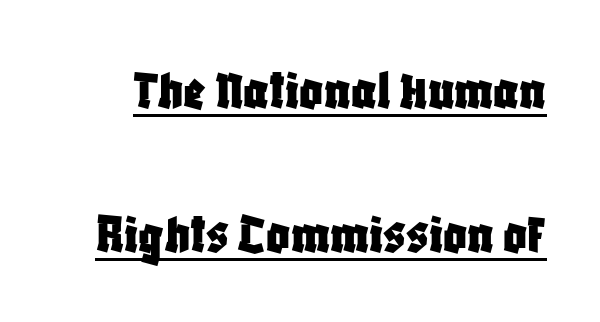
Q: Is the text italic (slanted)? A: No, it is upright.
Q: Is the typeface a serif or a sans-serif typeface? A: Sans-serif.
Q: Is the text underlined? A: Yes.
Q: Is the spacing between letters normal or unusually wide? A: Normal.
Q: Is the spacing between lines tight, normal or loose? A: Loose.
Q: Width (condensed, normal, or wide)? A: Condensed.
Q: Stroke contrast? A: Low.
Q: x-height? A: Large.
Q: Monospaced? A: No.
